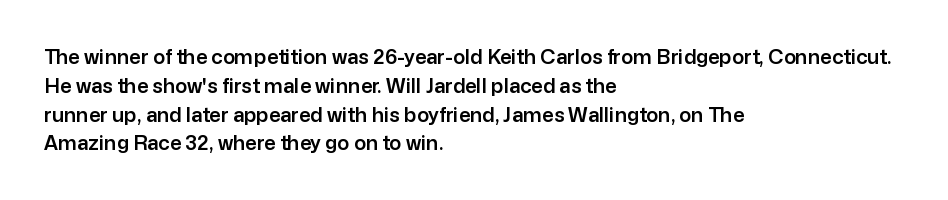
Q: Is the text italic (slanted)? A: No, it is upright.
Q: Is the text underlined? A: No.
Q: How is the paragraph aligned? A: Left-aligned.
Q: Is the spacing between letters normal or unusually wide? A: Normal.
Q: Is the spacing between lines tight, normal or loose? A: Normal.
